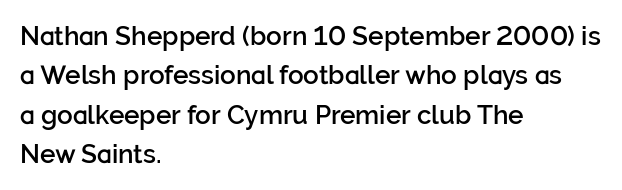
Q: Is the text bold? A: Semi-bold.
Q: Is the text italic (slanted)? A: No, it is upright.
Q: Is the text underlined? A: No.
Q: How is the paragraph aligned? A: Left-aligned.
Q: Is the spacing between letters normal or unusually wide? A: Normal.
Q: Is the spacing between lines tight, normal or loose? A: Normal.
